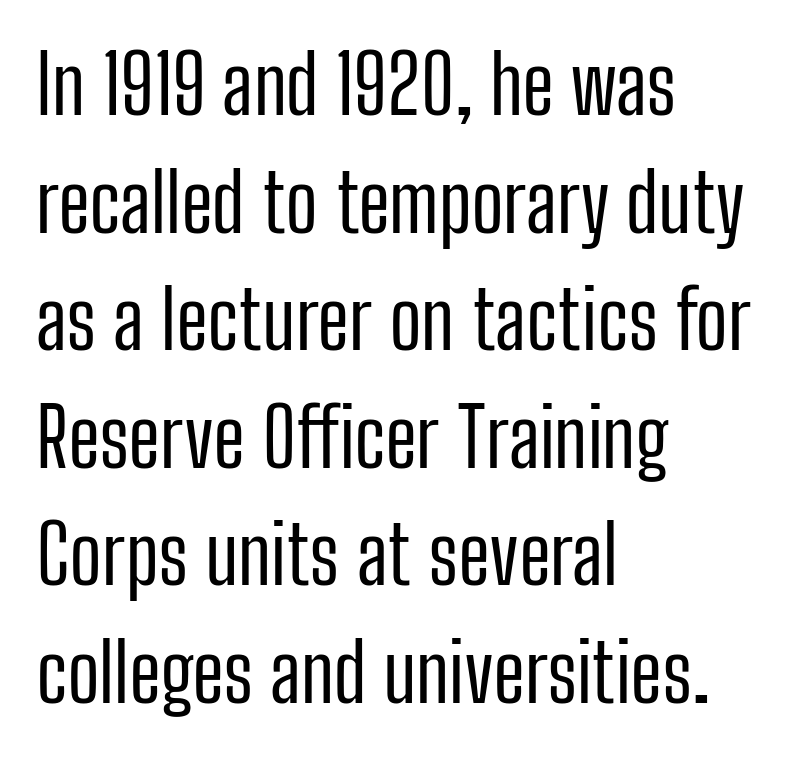
The image shows 80 px regular-weight, condensed sans-serif type, upright; set left-aligned, normal line spacing (1.47x), normal letter spacing, not underlined; low stroke contrast and a medium x-height.
